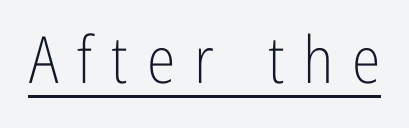
You could not count columns in this text — the font is proportionally spaced. How are the letters spaced? Widely, with obvious added tracking. Does the type have serifs? No, each stem ends abruptly. Unbolded letterforms with no extra heft.
